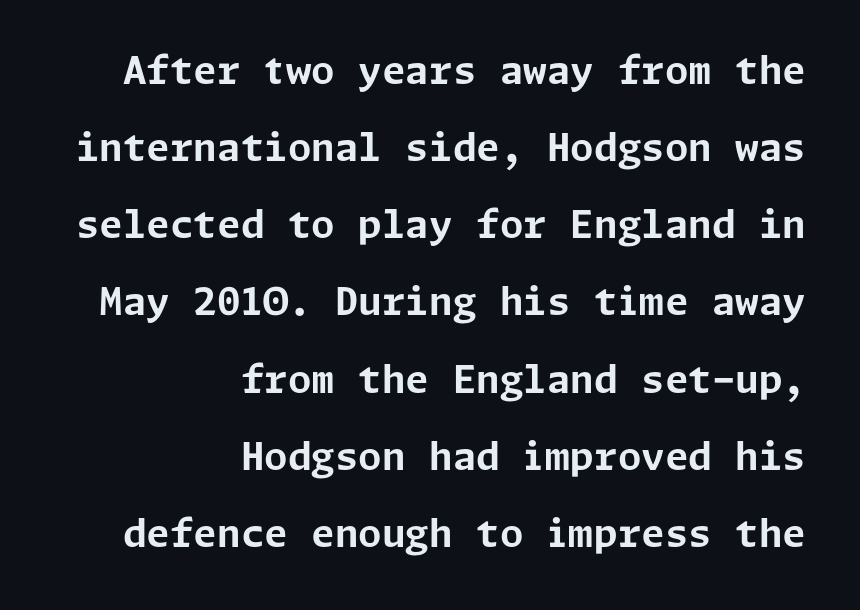
How would I describe the line gaps? Wide and relaxed. The paragraph shown leans on its right margin. The type is set solid horizontally, with unmodified tracking. The sample has been set heavy, in full bold. Look at the bottom of the vertical strokes: they stop flat, with no serifs.
